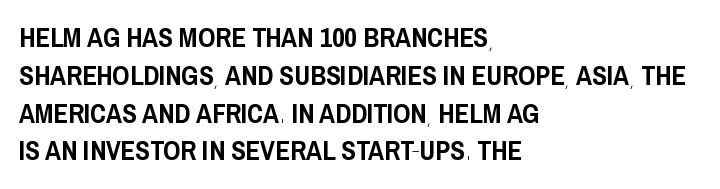
The ragged edge is on the right, which tells us the setting is flush left. Underline: absent. Does the leading feel generous? No, just average. The type is set solid horizontally, with unmodified tracking.
